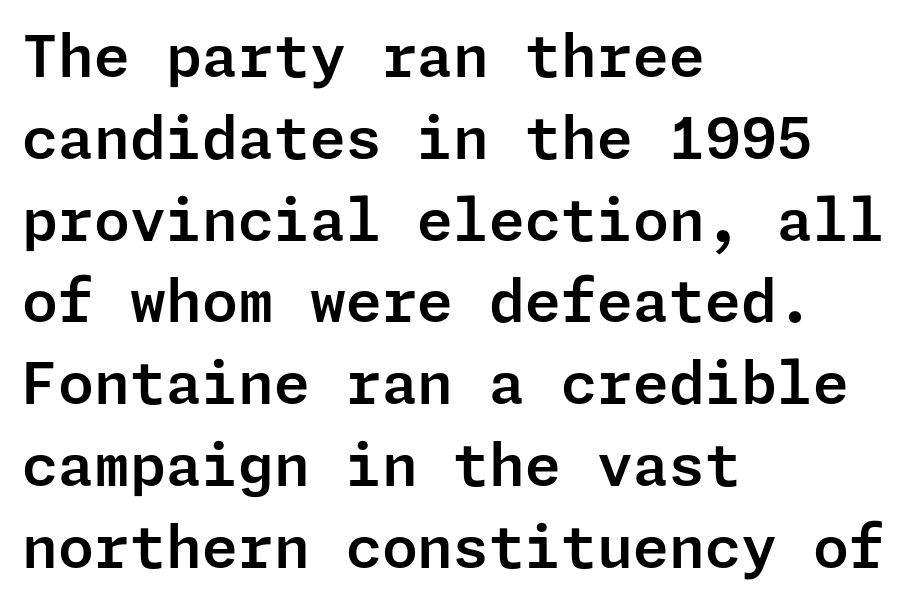
The face used here is a sans, in the tradition of grotesques and geometrics. Leading matches the norm, producing a regular column. This rendering features lettering with no underline. Does extra space separate the letters? No, they use regular spacing.
